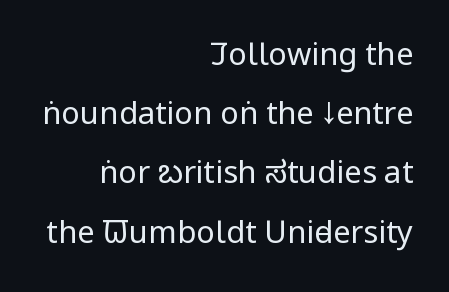
How are the letters spaced? Ordinarily, with no added tracking. You could fit nearly another row in the gap between these rows. The face used here is proportionally spaced, like ordinary book or web type. A roman cut, with each character standing at attention. The compositor pushed each line to the right boundary.
